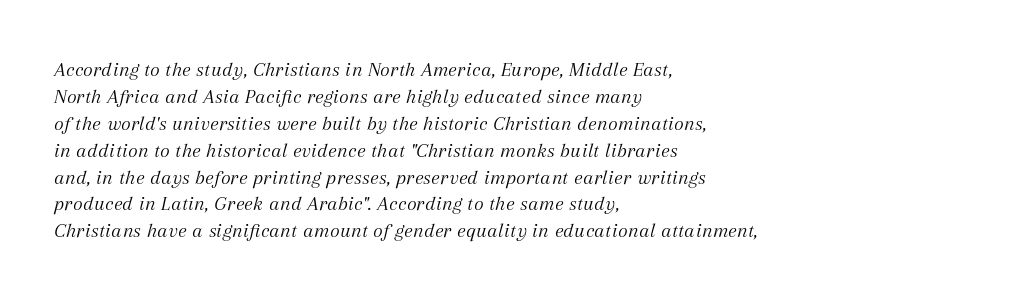
Q: Is the text bold? A: No.
Q: Is the text italic (slanted)? A: Yes, it leans right by about 12 degrees.
Q: Is the text underlined? A: No.
Q: How is the paragraph aligned? A: Left-aligned.
Q: Is the spacing between letters normal or unusually wide? A: Normal.
Q: Is the spacing between lines tight, normal or loose? A: Normal.
